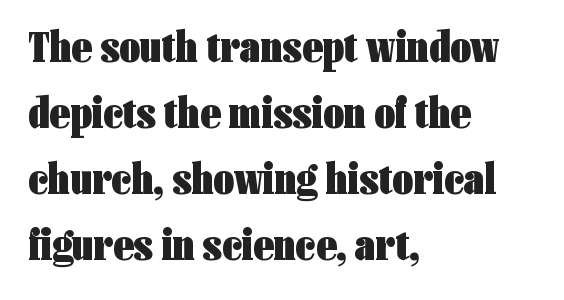
The axis of the letterforms is exactly vertical. This sample uses plain, unmodified letter spacing. These lines stack with their left ends in a neat column. The strip under each line holds only bare page.
